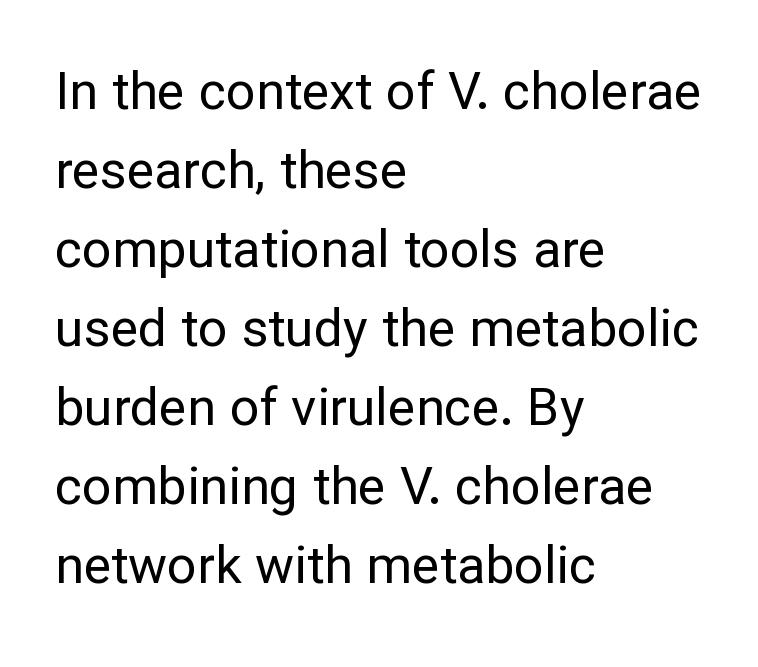
The image shows 52 px regular-weight sans-serif type, upright; set left-aligned, normal line spacing (1.52x), normal letter spacing, not underlined; low stroke contrast and a medium x-height.
